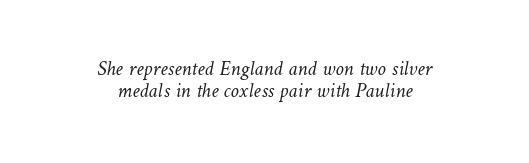
The image shows 21 px text type; set centered, tight line spacing (1.05x), normal letter spacing, not underlined.
